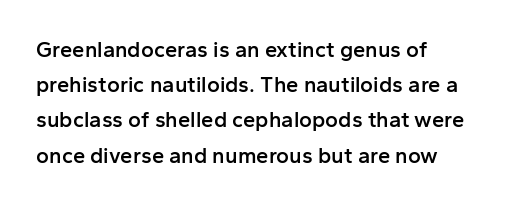
Q: Is the text bold? A: Semi-bold.
Q: Is the text italic (slanted)? A: No, it is upright.
Q: Is the text underlined? A: No.
Q: How is the paragraph aligned? A: Left-aligned.
Q: Is the spacing between letters normal or unusually wide? A: Normal.
Q: Is the spacing between lines tight, normal or loose? A: Normal.
